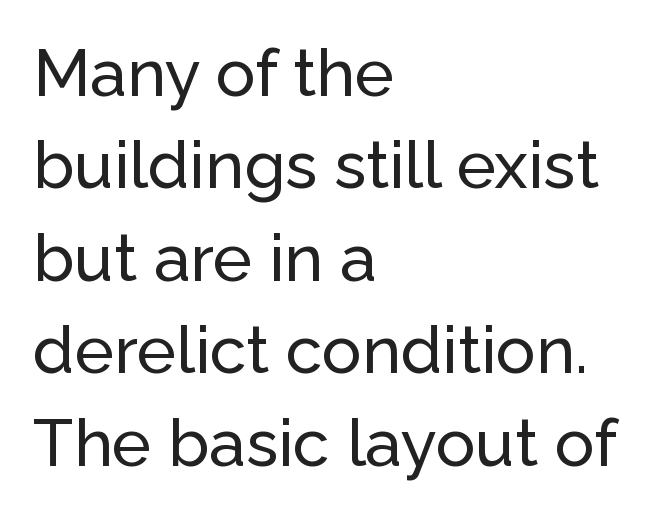
{"serif": "no", "italic": "no", "width": "normal", "stroke_contrast": "low", "x_height": "medium", "monospaced": "no", "underline": "no", "align": "left", "line_spacing": "normal", "line_spacing_ratio": 1.4, "letter_spacing": "normal", "letter_spacing_em": 0.0, "glyph_px": 66}
